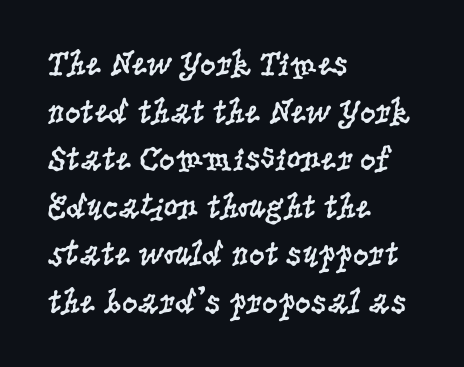
The image shows 35 px regular-weight, condensed serif type; set left-aligned, normal line spacing (1.36x), normal letter spacing, not underlined; low stroke contrast and a large x-height.
